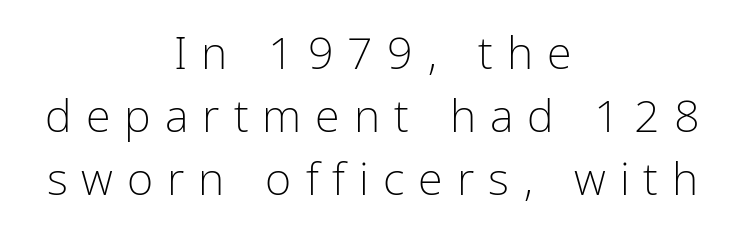
{"serif": "no", "italic": "no", "bold": "no", "weight": "light", "width": "normal", "stroke_contrast": "low", "x_height": "medium", "monospaced": "no", "underline": "no", "align": "center", "line_spacing": "normal", "line_spacing_ratio": 1.4, "letter_spacing": "wide", "letter_spacing_em": 0.31, "glyph_px": 45}
